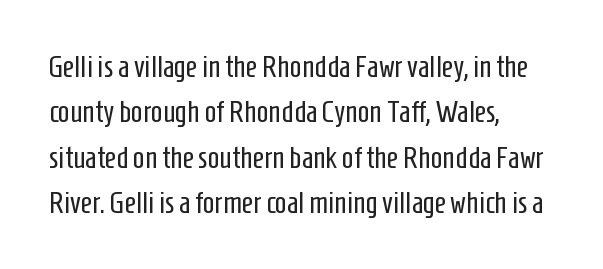
The image shows 31 px regular-weight, condensed sans-serif type, upright; set left-aligned, normal line spacing (1.46x), normal letter spacing, not underlined; low stroke contrast and a medium x-height.
